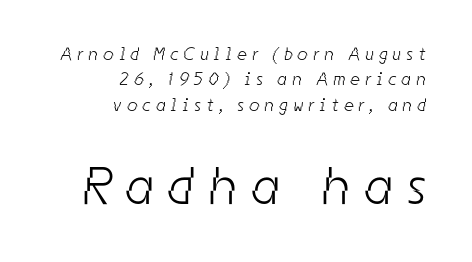
Q: Is the text bold? A: No.
Q: Is the typeface a serif or a sans-serif typeface? A: Sans-serif.
Q: Is the text underlined? A: No.
Q: How is the paragraph aligned? A: Right-aligned.
Q: Is the spacing between letters normal or unusually wide? A: Unusually wide.
Q: Is the spacing between lines tight, normal or loose? A: Normal.
Q: Which block of text is set in a larger size, the first (top) or the second (bottom)? A: The second (bottom) one.
Q: Width (condensed, normal, or wide)? A: Condensed.
Q: Stroke contrast? A: Low.
Q: x-height? A: Medium.
Q: Monospaced? A: No.
